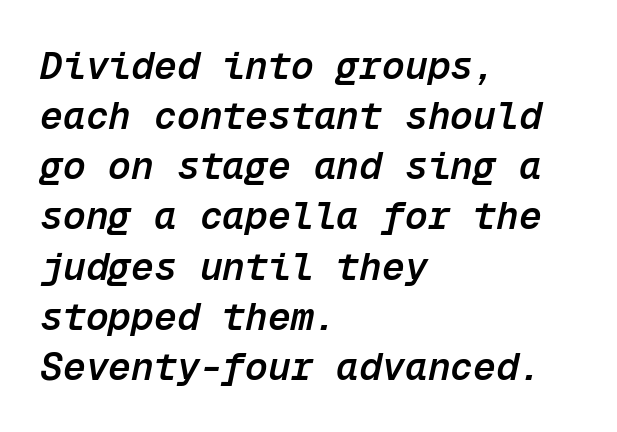
Q: Is the text bold? A: Semi-bold.
Q: Is the text italic (slanted)? A: Yes, it leans right by about 12 degrees.
Q: Is the text underlined? A: No.
Q: How is the paragraph aligned? A: Left-aligned.
Q: Is the spacing between letters normal or unusually wide? A: Normal.
Q: Is the spacing between lines tight, normal or loose? A: Normal.
Q: Width (condensed, normal, or wide)? A: Normal.
Q: Stroke contrast? A: Low.
Q: x-height? A: Medium.
Q: Monospaced? A: Yes.
